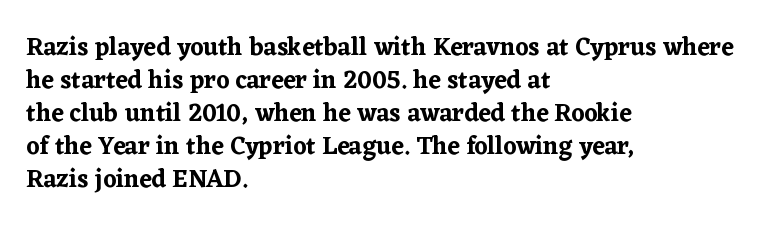
Every row of glyphs begins at an identical x-position on the left. Words appear dense and cohesive because spacing is normal. Unlike italic type, these characters show no tilt at all. Vertical spacing — default. Check under the words: just untouched page.
